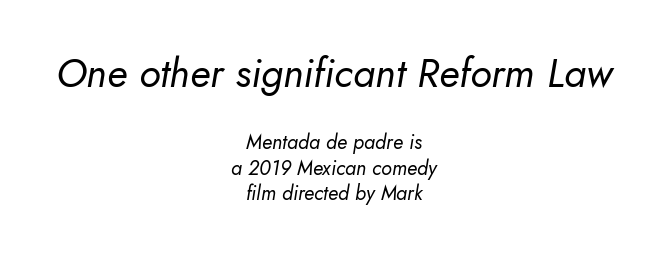
{"italic": "yes", "lean": "right", "slant_degrees": 10, "bold": "no", "weight": "regular", "width": "normal", "stroke_contrast": "low", "x_height": "small", "monospaced": "no", "underline": "no", "align": "center", "line_spacing": "normal", "line_spacing_ratio": 1.28, "letter_spacing": "normal", "letter_spacing_em": 0.0, "larger_block": "first", "size_ratio": 2.0, "glyph_px": 40}
